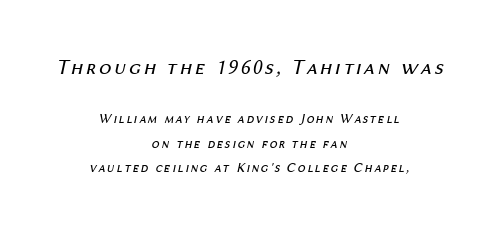
Is the type slanted? Yes — the strokes lean at a clear angle. A centered setting, common on invitations and titles, is used for this passage. These two chunks differ in scale, with the top chunk taking the larger measure. The passage shown is not bold in any degree. Unmarked baselines from the first word to the last.
